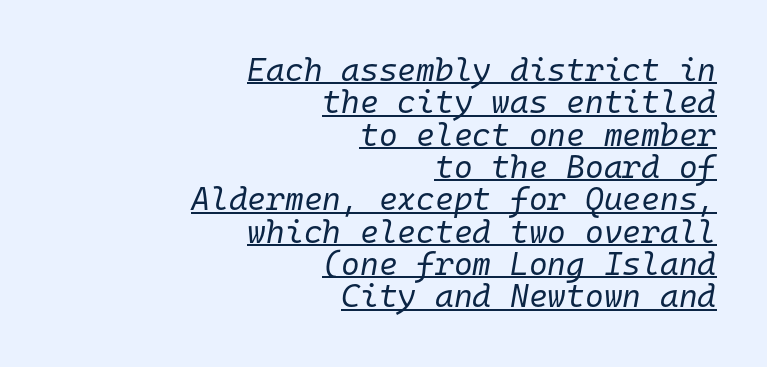
The image shows 32 px regular-weight type, italic (leaning right), monospaced; set right-aligned, tight line spacing (1.01x), normal letter spacing, underlined; low stroke contrast and a medium x-height.
